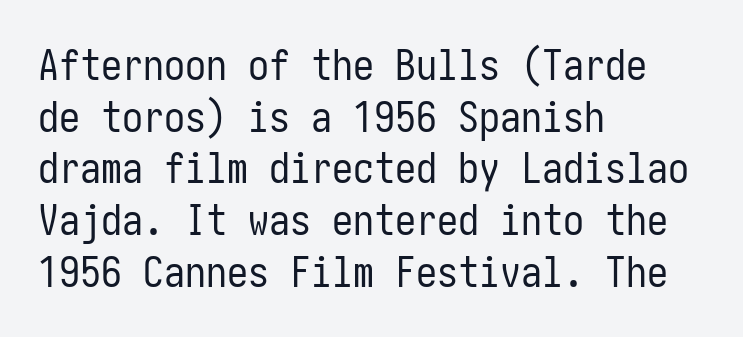
{"serif": "no", "italic": "no", "bold": "no", "weight": "regular", "width": "condensed", "stroke_contrast": "low", "x_height": "medium", "underline": "no", "align": "left", "line_spacing_ratio": 1.23, "letter_spacing": "normal", "letter_spacing_em": 0.0, "glyph_px": 42}
